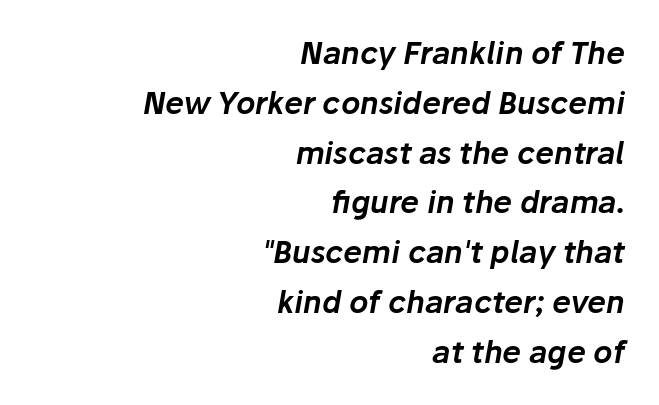
Is there much room between lines? A standard amount, neither cramped nor airy. The type is set solid horizontally, with unmodified tracking. The face used here is proportionally spaced, like ordinary book or web type. Does the copy run flush right? Yes — the right margin is perfectly even. Only glyphs here, with clear space below each row.
